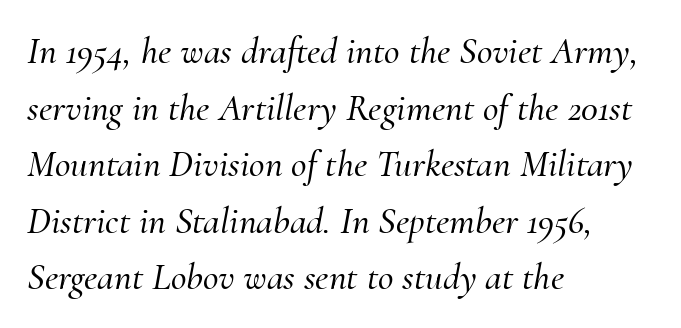
If you measured baseline to baseline, you'd find a middling distance. Does the type have serifs? Yes, each stem ends in a small foot. It's the slanting kind of type. Is the block centered? No — it sits flush against the left margin.
